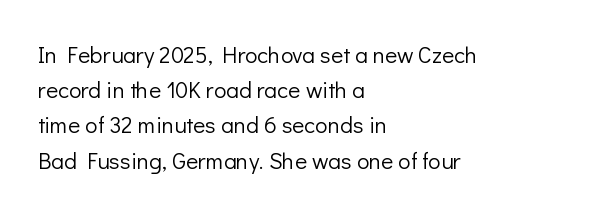
The image shows 23 px text type, upright; set left-aligned, normal line spacing (1.53x), normal letter spacing, not underlined.
